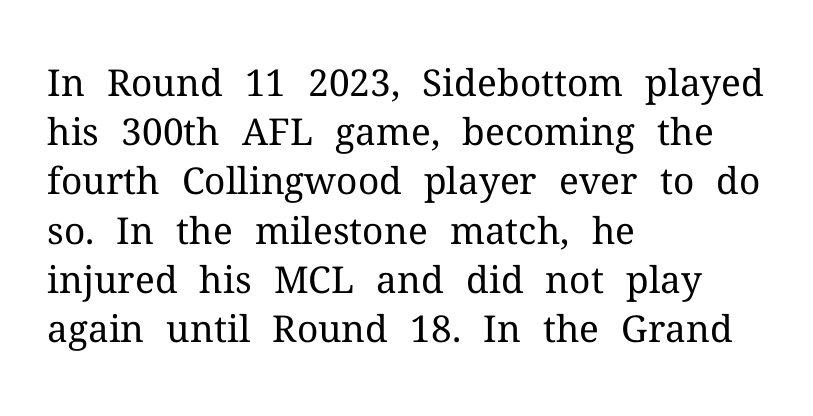
The image shows 37 px regular-weight serif type, upright; set left-aligned, normal line spacing (1.33x), normal letter spacing, not underlined; medium stroke contrast and a medium x-height.
